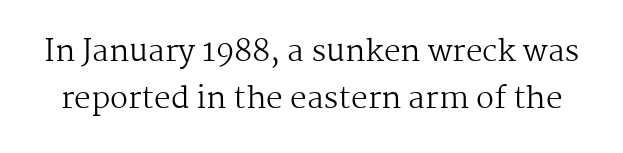
Q: Is the text bold? A: No.
Q: Is the text italic (slanted)? A: No, it is upright.
Q: Is the typeface a serif or a sans-serif typeface? A: Serif.
Q: Is the text underlined? A: No.
Q: Is the spacing between letters normal or unusually wide? A: Normal.
Q: Is the spacing between lines tight, normal or loose? A: Normal.
Q: Width (condensed, normal, or wide)? A: Normal.
Q: Stroke contrast? A: Medium.
Q: x-height? A: Medium.
Q: Monospaced? A: No.
